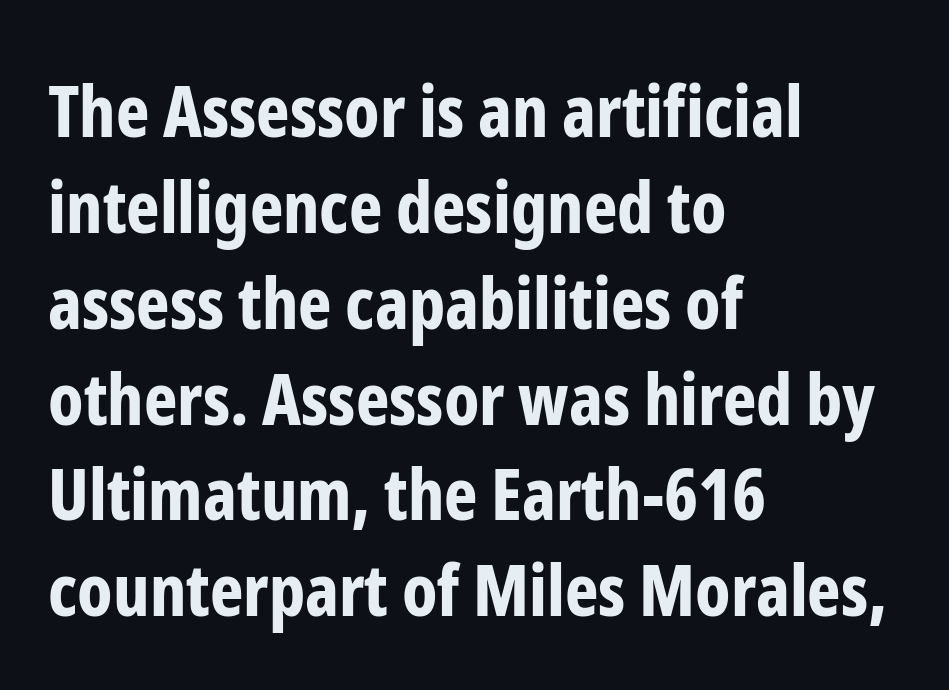
Q: Is the text bold? A: Yes.
Q: Is the text italic (slanted)? A: No, it is upright.
Q: Is the typeface a serif or a sans-serif typeface? A: Sans-serif.
Q: Is the text underlined? A: No.
Q: How is the paragraph aligned? A: Left-aligned.
Q: Is the spacing between letters normal or unusually wide? A: Normal.
Q: Is the spacing between lines tight, normal or loose? A: Normal.
Q: Width (condensed, normal, or wide)? A: Condensed.
Q: Stroke contrast? A: Low.
Q: x-height? A: Medium.
Q: Monospaced? A: No.
